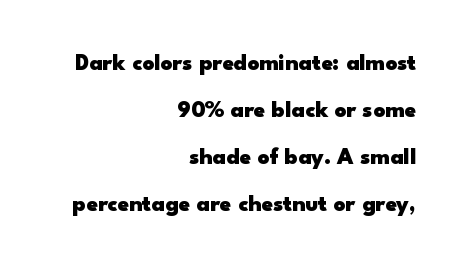
Strong, thick strokes mark this as bold type. Nobody touched the tracking dial on this one. The space beneath each line is pristine and unruled. You can tell it's not italic because the verticals are truly vertical. This sample trades compactness for vertical openness between lines.
